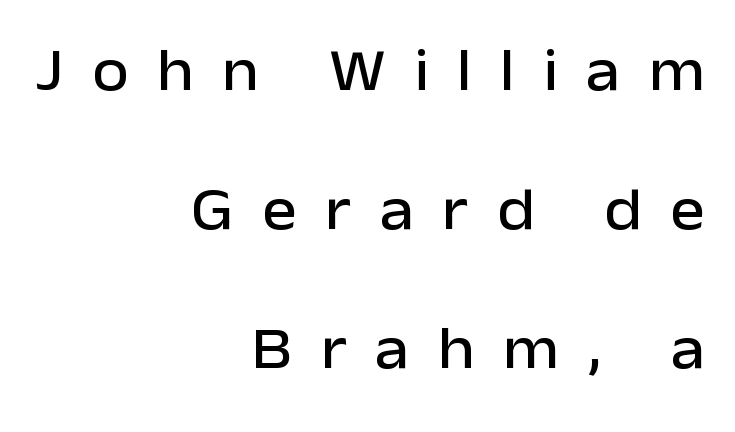
The image shows 59 px sans-serif type, upright; set right-aligned, loose line spacing (2.36x), unusually wide letter spacing (+0.48 em), not underlined; low stroke contrast and a medium x-height.
